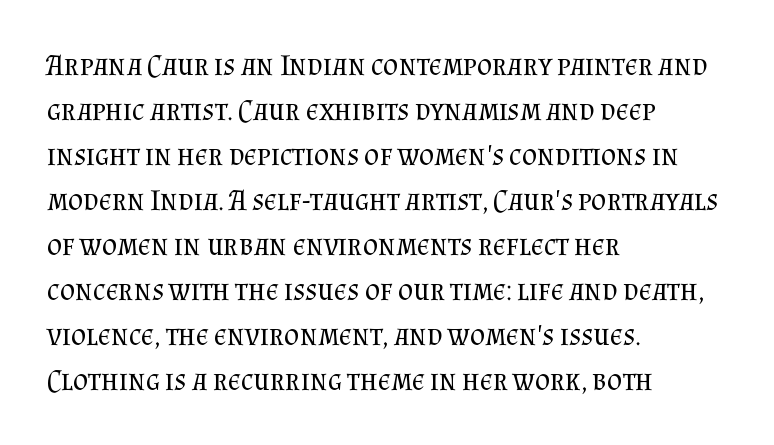
{"serif": "yes", "italic": "no", "bold": "no", "weight": "regular", "width": "normal", "stroke_contrast": "medium", "x_height": "small", "monospaced": "no", "underline": "no", "align": "left", "line_spacing": "normal", "line_spacing_ratio": 1.55, "letter_spacing": "normal", "letter_spacing_em": 0.0, "glyph_px": 29}
